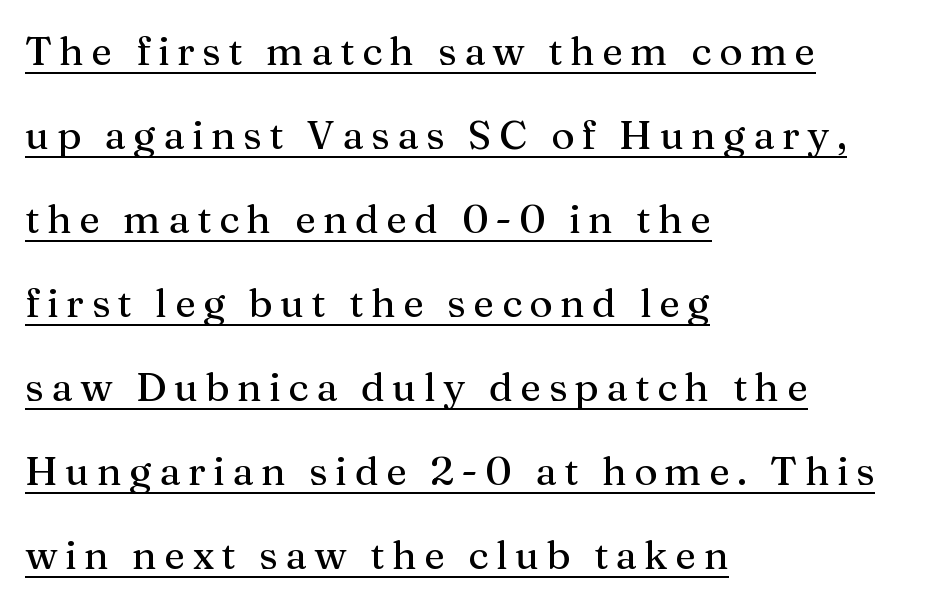
Every word sits above its own underline. It's the straight-up-and-down kind of type. Reading down the column, the eye jumps a long way to each next line. The face used here is seriffed, in the tradition of book romans.
